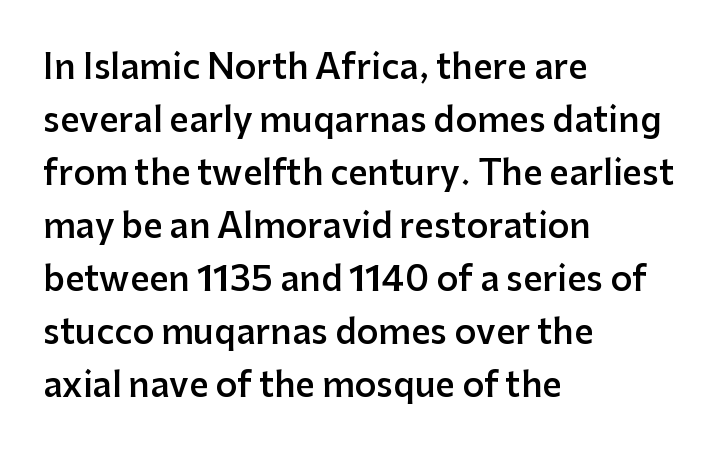
The image shows 34 px semibold sans-serif type, upright; set left-aligned, normal line spacing (1.56x), normal letter spacing, not underlined; low stroke contrast and a medium x-height.
